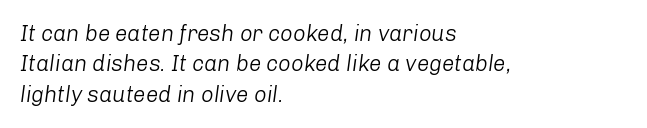
Q: Is the text bold? A: No.
Q: Is the text italic (slanted)? A: Yes, it leans right by about 8 degrees.
Q: Is the text underlined? A: No.
Q: How is the paragraph aligned? A: Left-aligned.
Q: Is the spacing between letters normal or unusually wide? A: Normal.
Q: Is the spacing between lines tight, normal or loose? A: Normal.
